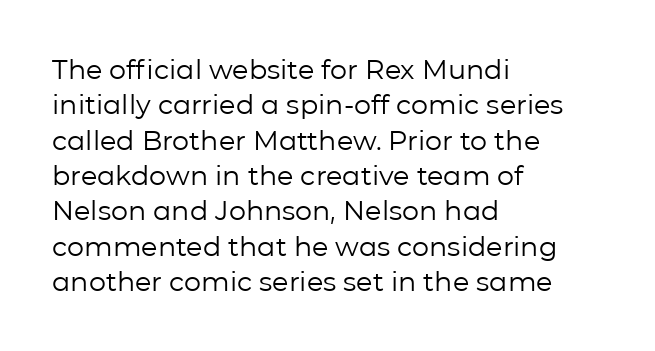
The image shows 27 px text type, upright; set left-aligned, normal line spacing (1.31x), normal letter spacing, not underlined.
